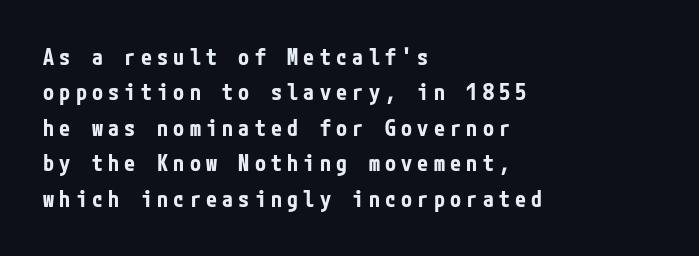
This rendering uses left alignment, leaving the right contour irregular. The rendering inserts visible extra space after every character. A typesetter would mark this as roman, not italic. The space beneath each line is pristine and unruled.
